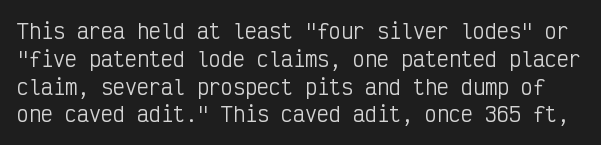
Q: Is the text bold? A: No.
Q: Is the text italic (slanted)? A: No, it is upright.
Q: Is the text underlined? A: No.
Q: Is the spacing between letters normal or unusually wide? A: Normal.
Q: Is the spacing between lines tight, normal or loose? A: Normal.
